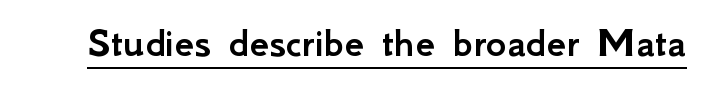
{"serif": "no", "italic": "no", "width": "normal", "stroke_contrast": "low", "x_height": "small", "monospaced": "no", "underline": "yes", "letter_spacing": "normal", "letter_spacing_em": 0.0, "glyph_px": 44}
